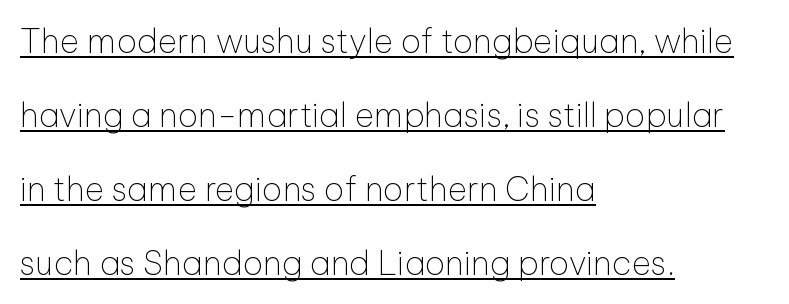
Q: Is the text bold? A: No.
Q: Is the text italic (slanted)? A: No, it is upright.
Q: Is the typeface a serif or a sans-serif typeface? A: Sans-serif.
Q: Is the text underlined? A: Yes.
Q: How is the paragraph aligned? A: Left-aligned.
Q: Is the spacing between letters normal or unusually wide? A: Normal.
Q: Is the spacing between lines tight, normal or loose? A: Loose.
Q: Width (condensed, normal, or wide)? A: Normal.
Q: Stroke contrast? A: Low.
Q: x-height? A: Medium.
Q: Monospaced? A: No.
